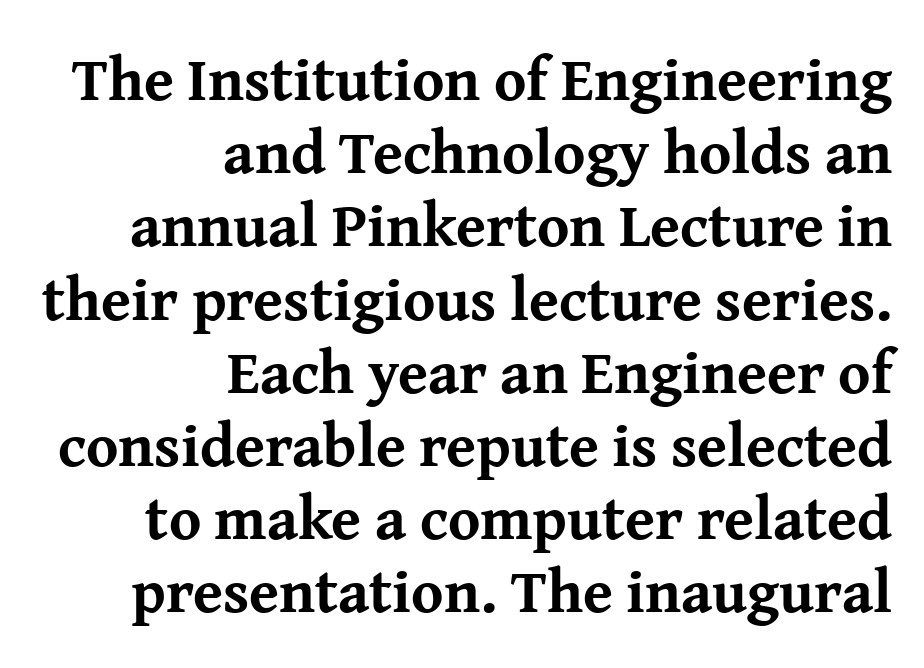
{"serif": "yes", "italic": "no", "bold": "yes", "weight": "bold", "width": "normal", "stroke_contrast": "medium", "x_height": "medium", "monospaced": "no", "underline": "no", "align": "right", "line_spacing_ratio": 1.2, "letter_spacing": "normal", "letter_spacing_em": 0.0, "glyph_px": 61}
